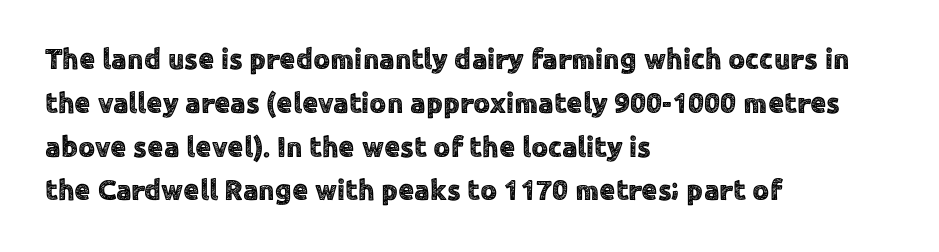
The image shows 29 px sans-serif type, upright; set left-aligned, normal line spacing (1.51x), normal letter spacing, not underlined; a medium x-height.
